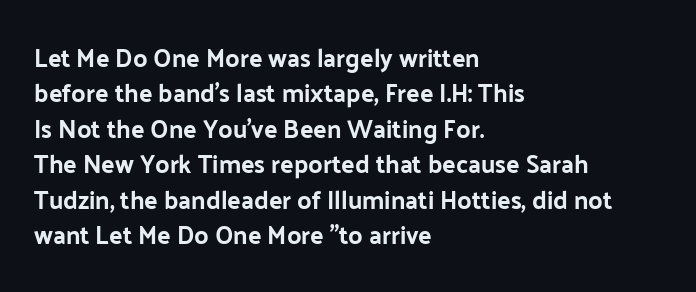
{"italic": "no", "underline": "no", "align": "left", "line_spacing": "normal", "line_spacing_ratio": 1.42, "letter_spacing": "normal", "letter_spacing_em": 0.0, "glyph_px": 25}
